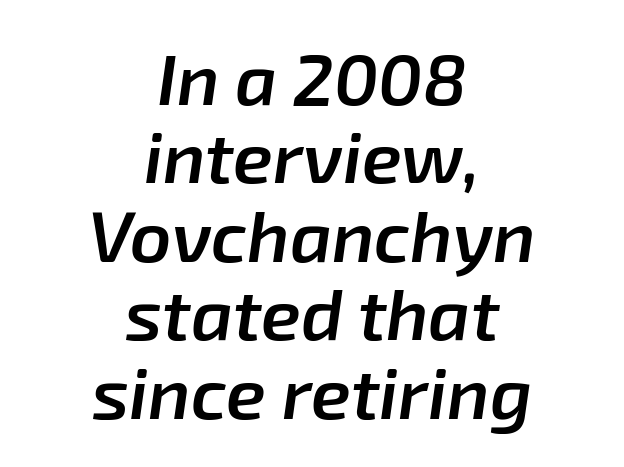
{"italic": "yes", "lean": "right", "slant_degrees": 8, "bold": "semi", "weight": "semibold", "width": "normal", "stroke_contrast": "low", "x_height": "medium", "monospaced": "no", "underline": "no", "align": "center", "line_spacing": "tight", "line_spacing_ratio": 1.09, "letter_spacing": "normal", "letter_spacing_em": 0.0, "glyph_px": 72}
